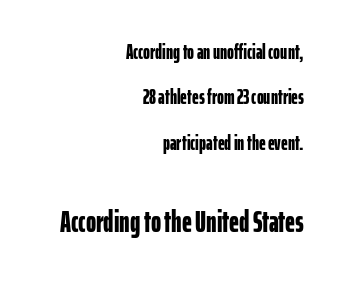
The image shows 31 px bold, condensed sans-serif type, upright; set right-aligned, loose line spacing (2.16x), normal letter spacing, not underlined; the second (bottom) block is 1.48x larger; low stroke contrast and a medium x-height.
